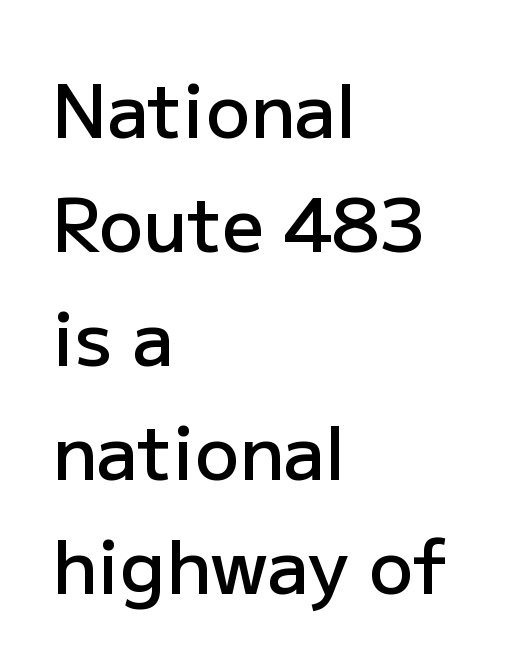
Q: Is the text bold? A: Semi-bold.
Q: Is the text italic (slanted)? A: No, it is upright.
Q: Is the typeface a serif or a sans-serif typeface? A: Sans-serif.
Q: Is the text underlined? A: No.
Q: How is the paragraph aligned? A: Left-aligned.
Q: Is the spacing between letters normal or unusually wide? A: Normal.
Q: Is the spacing between lines tight, normal or loose? A: Normal.
Q: Width (condensed, normal, or wide)? A: Normal.
Q: Stroke contrast? A: Low.
Q: x-height? A: Medium.
Q: Monospaced? A: No.
